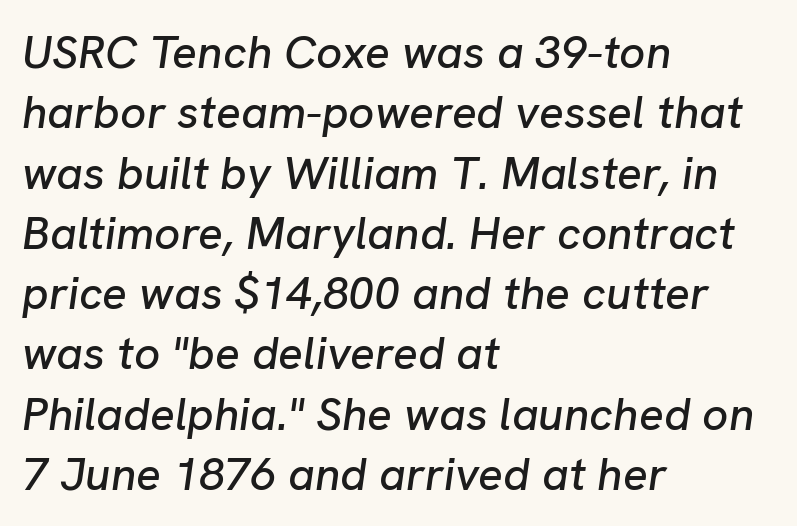
The image shows 46 px text type, italic (leaning right); set left-aligned, normal line spacing (1.31x), normal letter spacing, not underlined; low stroke contrast and a medium x-height.
